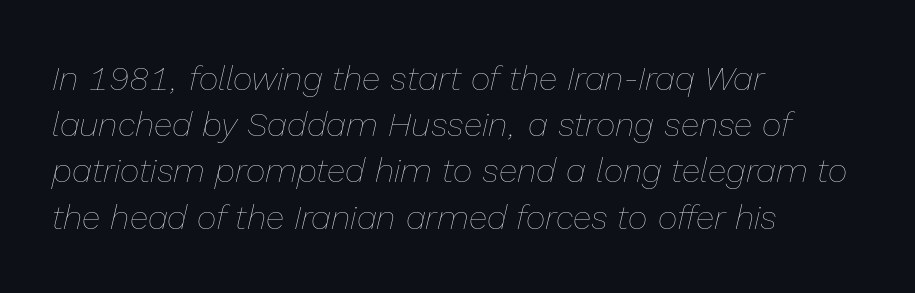
{"italic": "yes", "lean": "right", "slant_degrees": 13, "bold": "no", "weight": "thin", "width": "normal", "stroke_contrast": "low", "x_height": "medium", "monospaced": "no", "underline": "no", "align": "left", "line_spacing": "normal", "line_spacing_ratio": 1.36, "letter_spacing": "normal", "letter_spacing_em": 0.0, "glyph_px": 34}
